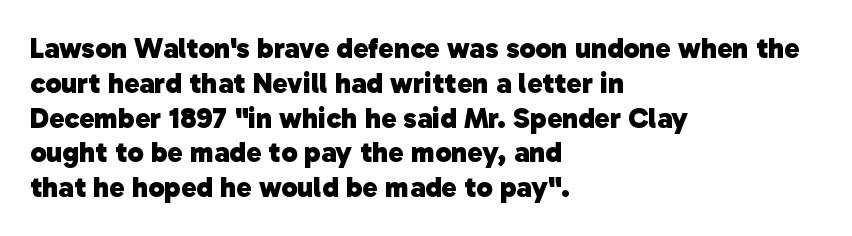
Proportional: the letters do not fall into vertical columns. What stands out about the letter spacing? Nothing — it is the standard amount. The specimen omits any rule beneath the text block's lines. Each letter's strokes conclude bluntly, with no projecting serifs. Every row of glyphs begins at an identical x-position on the left. The characters look thick and weighty, a clear bold.
